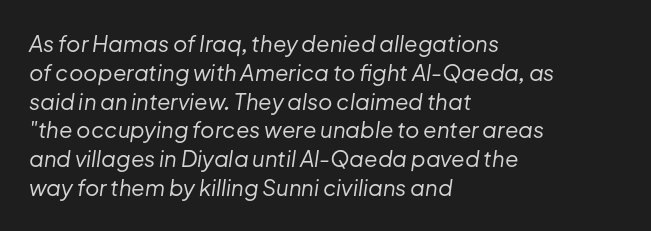
{"italic": "yes", "lean": "right", "slant_degrees": 8, "bold": "no", "underline": "no", "align": "left", "line_spacing": "normal", "line_spacing_ratio": 1.31, "letter_spacing": "normal", "letter_spacing_em": 0.0, "glyph_px": 22}
